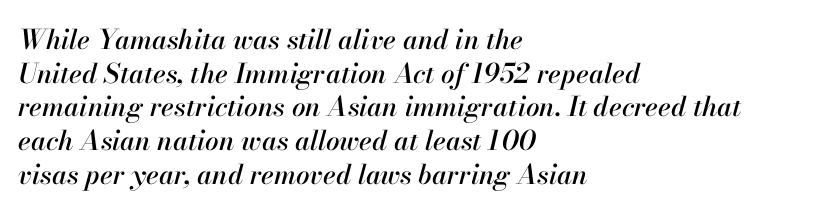
{"italic": "yes", "lean": "right", "slant_degrees": 13, "underline": "no", "align": "left", "line_spacing": "normal", "line_spacing_ratio": 1.25, "letter_spacing": "normal", "letter_spacing_em": 0.0, "glyph_px": 27}
